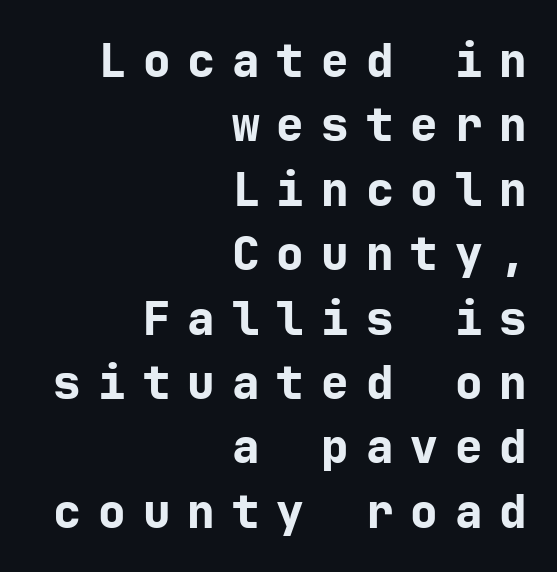
The face used here is a sans, in the tradition of grotesques and geometrics. One-word summary of the alignment: right. The vertical gap from one line to the next is medium. Typographic density is high because the face is bold. No word sits above an underline.
